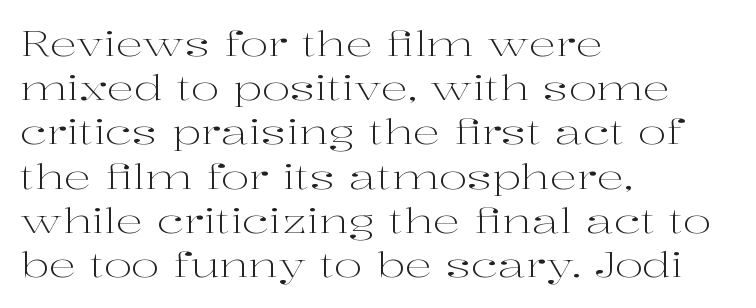
This rendering uses left alignment, leaving the right contour irregular. Each letter keeps its own natural width here, so spacing adapts to shape. The baseline area is clear. A light-to-regular cut is what we see here.
